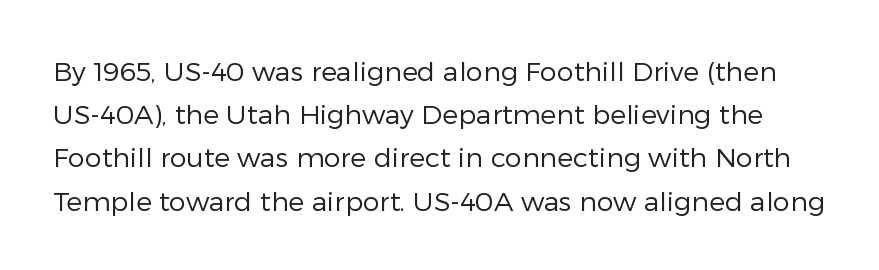
Style check: upright. Is the stroke heavy? The answer is a plain regular-or-lighter. Rule under the text: the space is simply empty. The line-height multiplier appears to be the usual default. Observe the ordinary spacing: letters are neighbours, not strangers.
